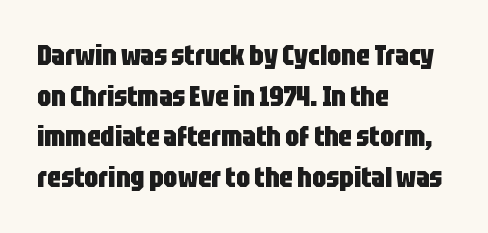
A classic flush-left, rag-right setting is used for this passage. Do the letters lean? They stand straight. A typesetter would call this leading conventional body-copy spacing. The font family rendered here belongs to the sans-serif group. Decoration check: the copy has no underline.
